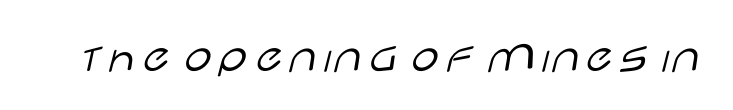
Q: Is the text bold? A: No.
Q: Is the text italic (slanted)? A: Yes.
Q: Is the typeface a serif or a sans-serif typeface? A: Sans-serif.
Q: Is the text underlined? A: No.
Q: Is the spacing between letters normal or unusually wide? A: Normal.
Q: Width (condensed, normal, or wide)? A: Wide.
Q: Stroke contrast? A: Low.
Q: x-height? A: Large.
Q: Monospaced? A: No.
